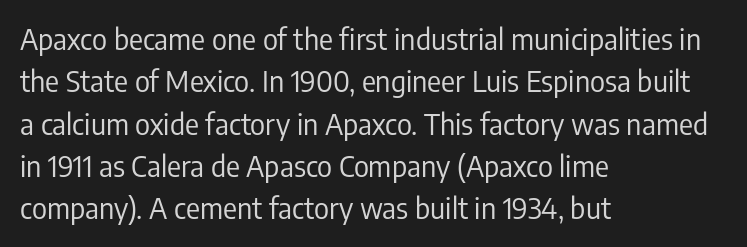
{"serif": "no", "italic": "no", "bold": "no", "weight": "regular", "width": "condensed", "stroke_contrast": "low", "x_height": "medium", "monospaced": "no", "underline": "no", "align": "left", "line_spacing": "normal", "line_spacing_ratio": 1.46, "letter_spacing": "normal", "letter_spacing_em": 0.0, "glyph_px": 29}
